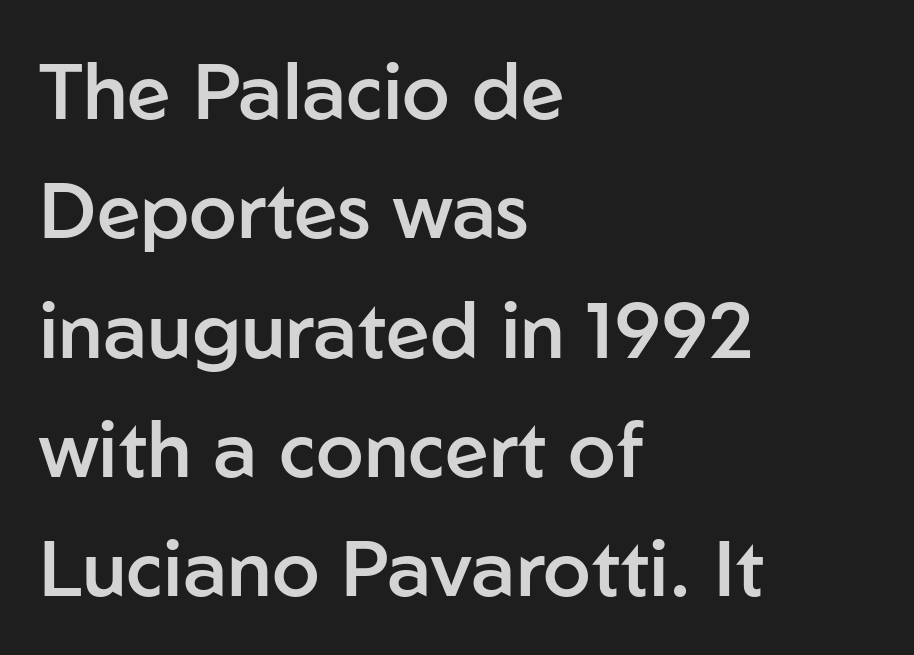
The area under the type is left untouched. Looks like regular typesetting: each glyph gets only the width it needs. Serifs: no, the terminals of the letterforms are clean. The passage shown is semibold, sitting just below true bold. Alignment: flush left. One glance says typical: line gaps are just what's usual.
